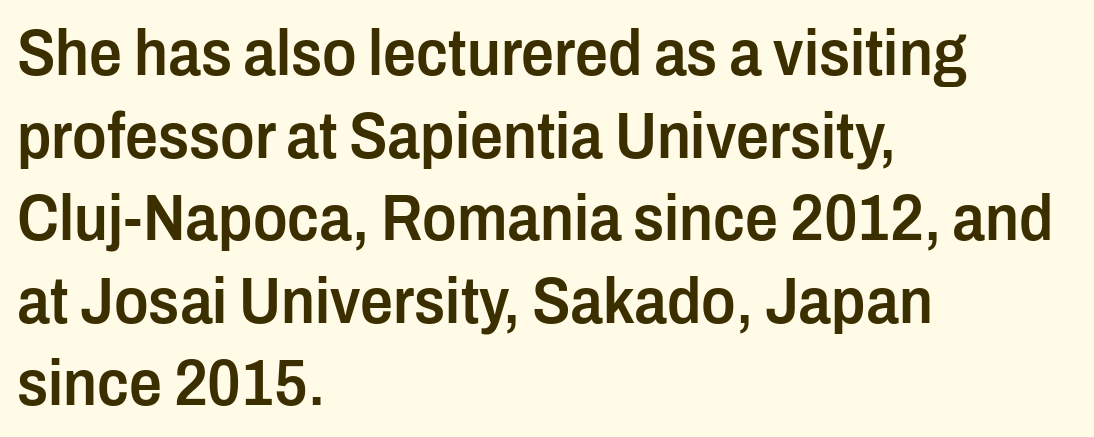
Tall strokes in this sample are plumb rather than angled. A typesetter would call this proportional, since set widths differ per character. Unlike a traditional serif, this face leaves its strokes unadorned. One-word summary of the alignment: left. The tracking reads as untouched default to a designer's eye.
